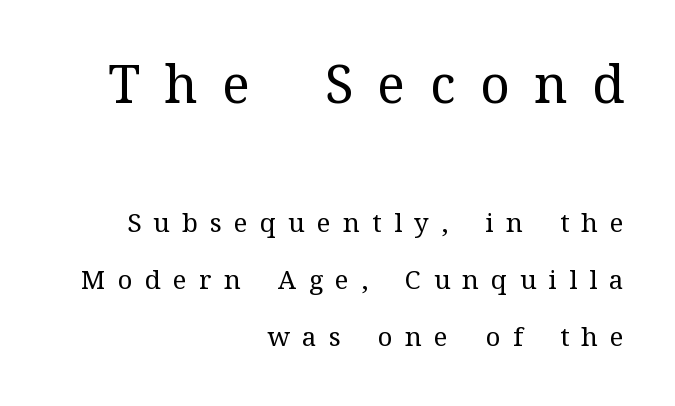
The image shows 52 px regular-weight serif type, upright; set right-aligned, loose line spacing (2.19x), unusually wide letter spacing (+0.47 em), not underlined; the first (top) block is 2.0x larger; medium stroke contrast and a medium x-height.
